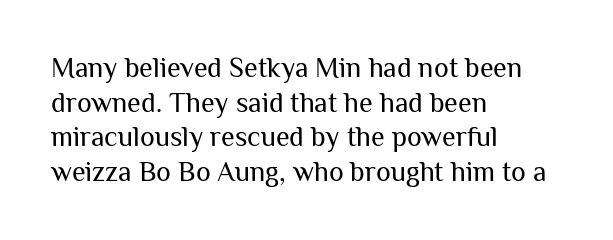
{"serif": "no", "italic": "no", "bold": "no", "weight": "regular", "width": "normal", "stroke_contrast": "medium", "x_height": "medium", "monospaced": "no", "underline": "no", "align": "left", "line_spacing_ratio": 1.24, "letter_spacing": "normal", "letter_spacing_em": 0.0, "glyph_px": 28}
